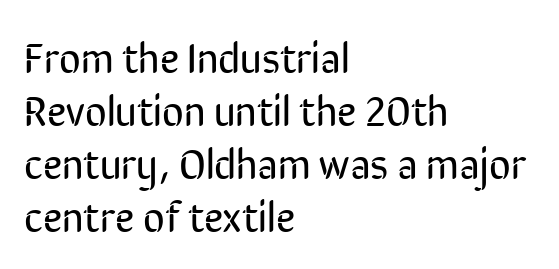
{"serif": "no", "italic": "no", "bold": "no", "weight": "regular", "width": "condensed", "stroke_contrast": "low", "x_height": "medium", "monospaced": "no", "underline": "no", "align": "left", "line_spacing": "normal", "line_spacing_ratio": 1.26, "letter_spacing": "normal", "letter_spacing_em": 0.0, "glyph_px": 42}
